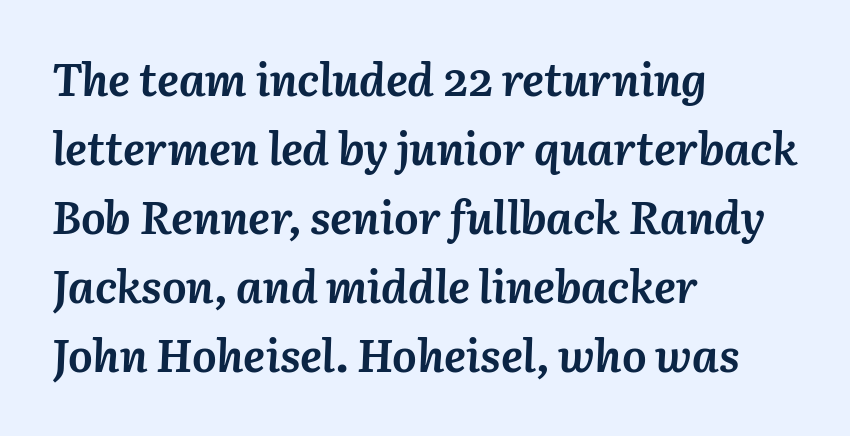
{"italic": "yes", "lean": "right", "slant_degrees": 3, "bold": "yes", "weight": "semibold", "width": "normal", "stroke_contrast": "medium", "x_height": "medium", "monospaced": "no", "underline": "no", "align": "left", "line_spacing": "normal", "line_spacing_ratio": 1.5, "letter_spacing": "normal", "letter_spacing_em": 0.0, "glyph_px": 46}
